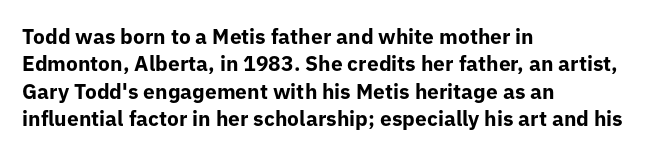
{"italic": "no", "bold": "yes", "underline": "no", "align": "left", "line_spacing": "normal", "line_spacing_ratio": 1.3, "letter_spacing": "normal", "letter_spacing_em": 0.0, "glyph_px": 21}
